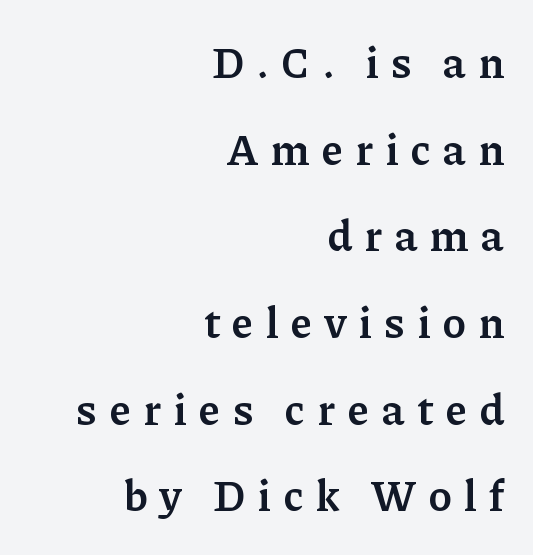
What's the leading like? Stretched, with rows far apart. Does extra space separate the letters? Yes, quite a lot of it. The string is rendered with underlining switched off. Note the varied advance widths — an 'i' is clearly narrower than an 'm'. The designer went with a serif here, giving each stem small feet.
